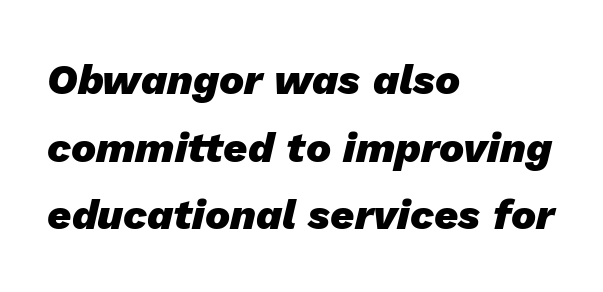
Q: Is the text bold? A: Yes.
Q: Is the text italic (slanted)? A: Yes, it leans right by about 13 degrees.
Q: Is the text underlined? A: No.
Q: How is the paragraph aligned? A: Left-aligned.
Q: Is the spacing between letters normal or unusually wide? A: Normal.
Q: Is the spacing between lines tight, normal or loose? A: Normal.
Q: Width (condensed, normal, or wide)? A: Normal.
Q: Stroke contrast? A: Low.
Q: x-height? A: Medium.
Q: Monospaced? A: No.
